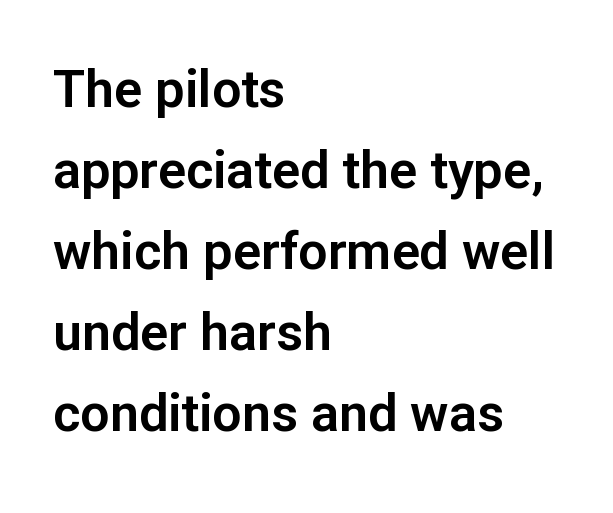
{"serif": "no", "italic": "no", "width": "normal", "stroke_contrast": "low", "x_height": "medium", "monospaced": "no", "underline": "no", "align": "left", "line_spacing": "normal", "line_spacing_ratio": 1.56, "letter_spacing": "normal", "letter_spacing_em": 0.0, "glyph_px": 52}
